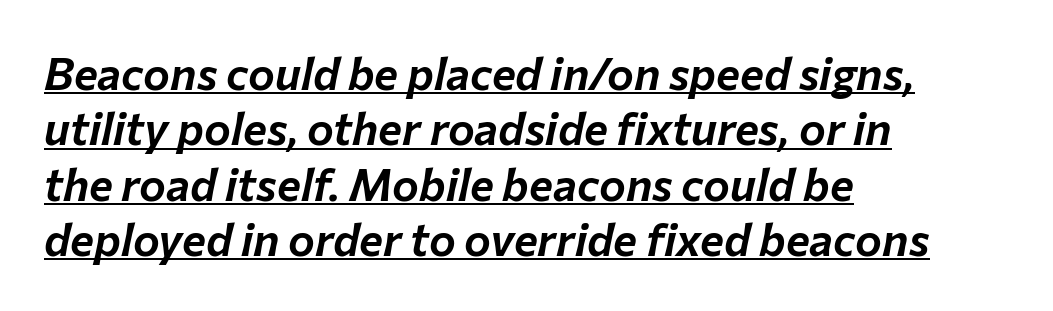
Does a line run under the words? Yes, clearly. The passage is arranged the way most books set body copy — flush left. Posture: slanted. This sample has the flowing, uneven cadence of proportional lettering. Characters follow at the spacing the type designer built in.
